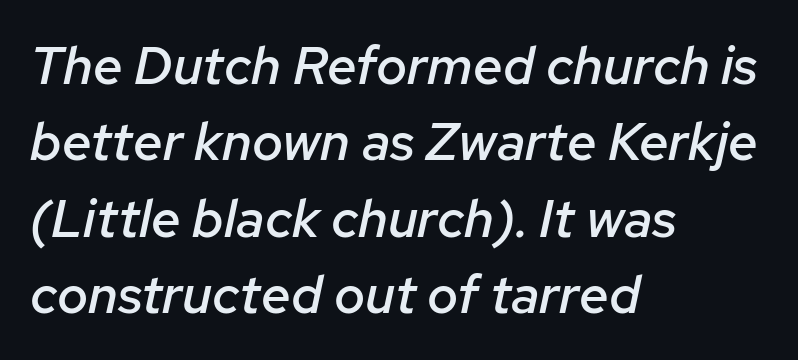
{"italic": "yes", "lean": "right", "slant_degrees": 12, "bold": "semi", "weight": "semibold", "width": "normal", "stroke_contrast": "low", "x_height": "medium", "monospaced": "no", "underline": "no", "align": "left", "line_spacing": "normal", "line_spacing_ratio": 1.44, "letter_spacing": "normal", "letter_spacing_em": 0.0, "glyph_px": 53}
